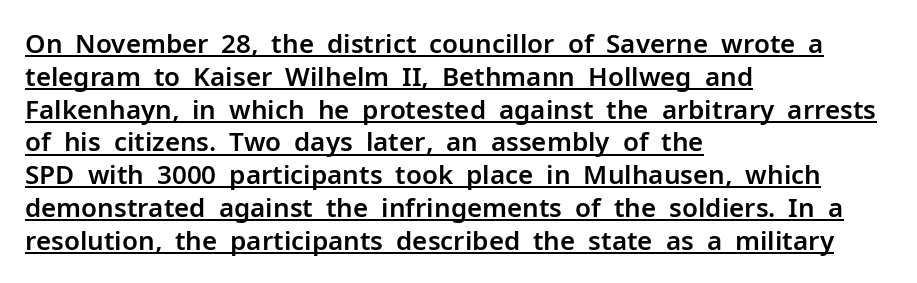
Q: Is the text italic (slanted)? A: No, it is upright.
Q: Is the text underlined? A: Yes.
Q: How is the paragraph aligned? A: Left-aligned.
Q: Is the spacing between letters normal or unusually wide? A: Normal.
Q: Is the spacing between lines tight, normal or loose? A: Normal.
